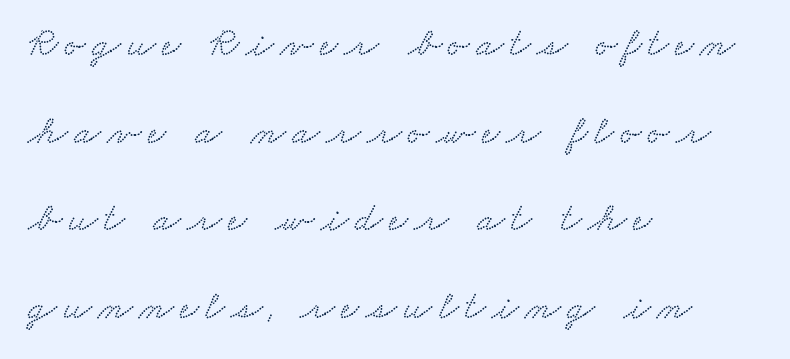
Rows of type keep a wide berth in the vertical direction. Does the copy run flush right? No — it runs flush left. These lines are rendered in a variable-pitch font. The font family rendered here belongs to the serif group.
